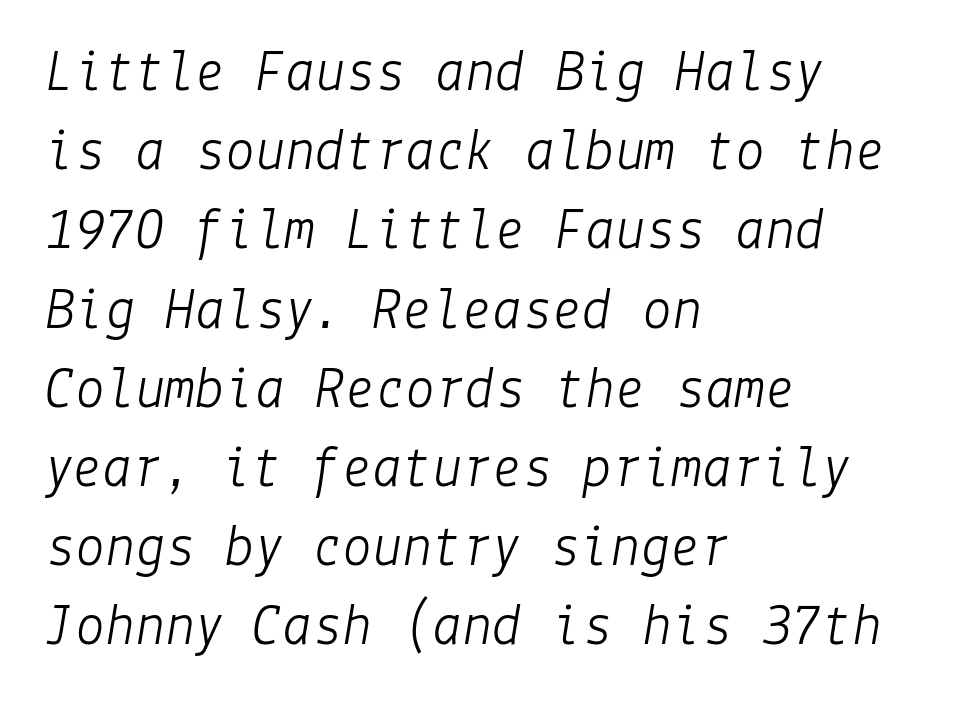
The image shows 60 px light type, italic (leaning right); set left-aligned, normal line spacing (1.32x), normal letter spacing, not underlined; low stroke contrast and a medium x-height.
